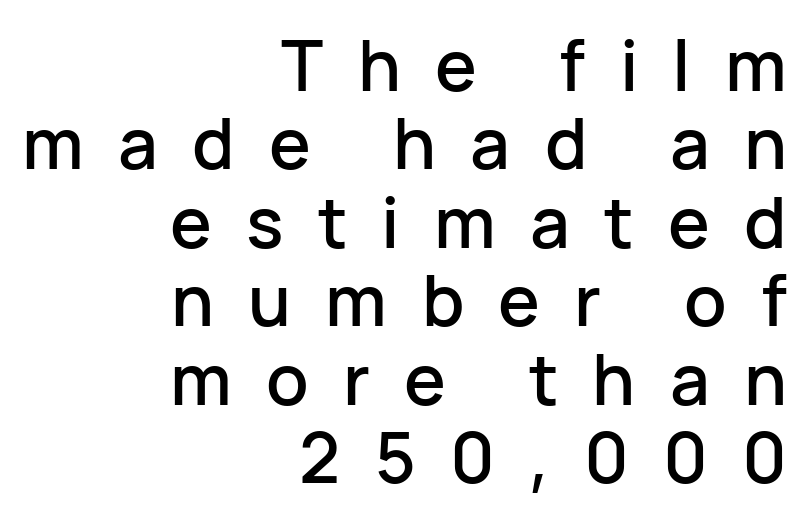
This rendering uses right alignment, leaving the left contour irregular. Spacing between characters has been opened up far beyond the box default. Style check: upright. This sample trades vertical openness for compactness between lines. A bare baseline throughout the passage.
